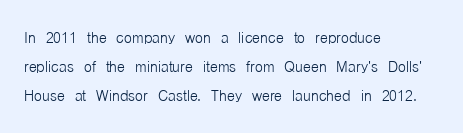
{"italic": "no", "bold": "no", "underline": "no", "align": "left", "line_spacing": "normal", "line_spacing_ratio": 1.46, "letter_spacing": "normal", "letter_spacing_em": 0.0, "glyph_px": 20}
